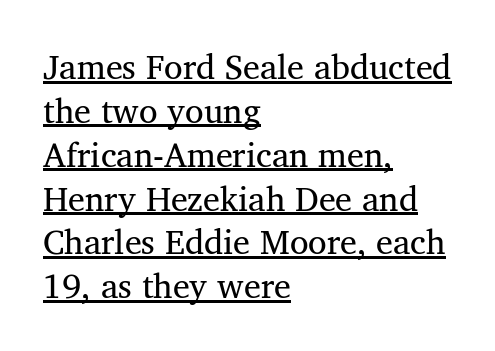
Q: Is the text bold? A: No.
Q: Is the text italic (slanted)? A: No, it is upright.
Q: Is the typeface a serif or a sans-serif typeface? A: Serif.
Q: Is the text underlined? A: Yes.
Q: How is the paragraph aligned? A: Left-aligned.
Q: Is the spacing between letters normal or unusually wide? A: Normal.
Q: Is the spacing between lines tight, normal or loose? A: Normal.
Q: Width (condensed, normal, or wide)? A: Normal.
Q: Stroke contrast? A: Medium.
Q: x-height? A: Medium.
Q: Monospaced? A: No.
